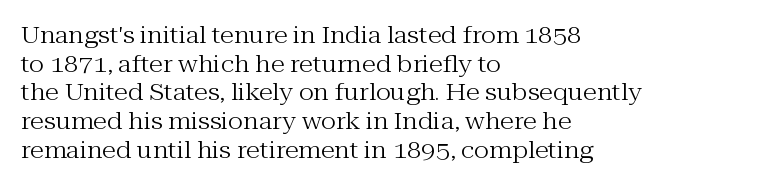
The lines sit at an ordinary, default distance from one another. The text block is weighted toward the left margin, trailing off unevenly rightward. Tracking value appears to be zero — textbook default spacing. Has an underline been added? It has not. Stroke mass is kept to a normal reading level or below.
